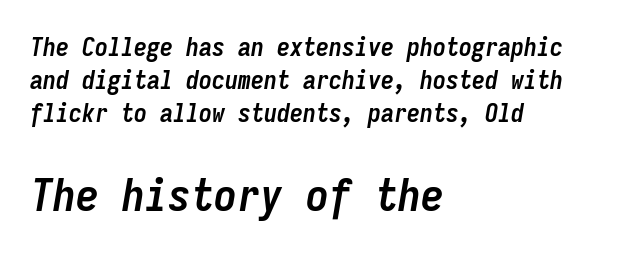
{"italic": "yes", "lean": "right", "slant_degrees": 9, "bold": "yes", "weight": "semibold", "width": "condensed", "stroke_contrast": "low", "x_height": "medium", "monospaced": "yes", "underline": "no", "align": "left", "line_spacing": "normal", "line_spacing_ratio": 1.27, "letter_spacing": "normal", "letter_spacing_em": 0.0, "larger_block": "second", "size_ratio": 1.77, "glyph_px": 46}
